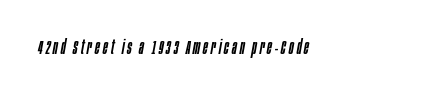
Q: Is the text italic (slanted)? A: Yes, it leans right by about 10 degrees.
Q: Is the text underlined? A: No.
Q: How is the paragraph aligned? A: Left-aligned.
